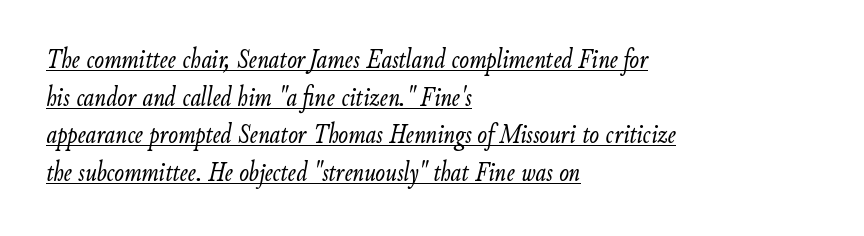
The typography opts for an oblique posture over an upright one. The lines sit at an ordinary, default distance from one another. Short note: letters normally spaced. This sample carries an underscore along the baseline area.
